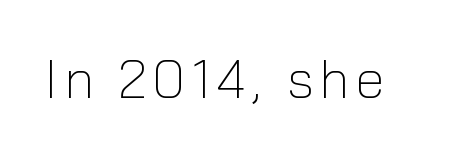
The image shows 53 px light sans-serif type, upright; set not underlined; low stroke contrast and a medium x-height.
